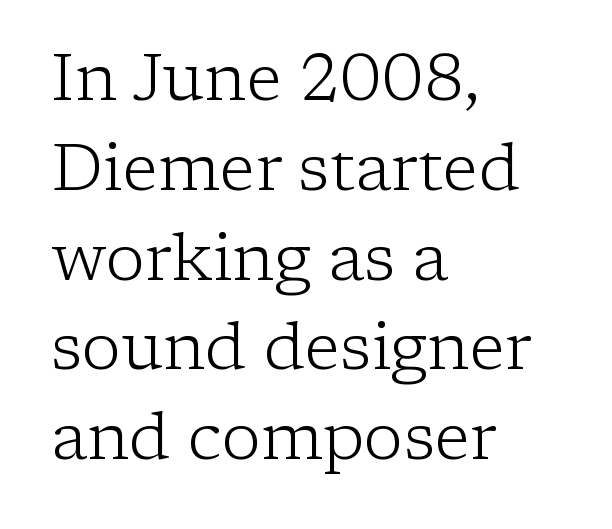
The image shows 66 px light serif type, upright; set left-aligned, normal line spacing (1.36x), normal letter spacing, not underlined; low stroke contrast and a medium x-height.
